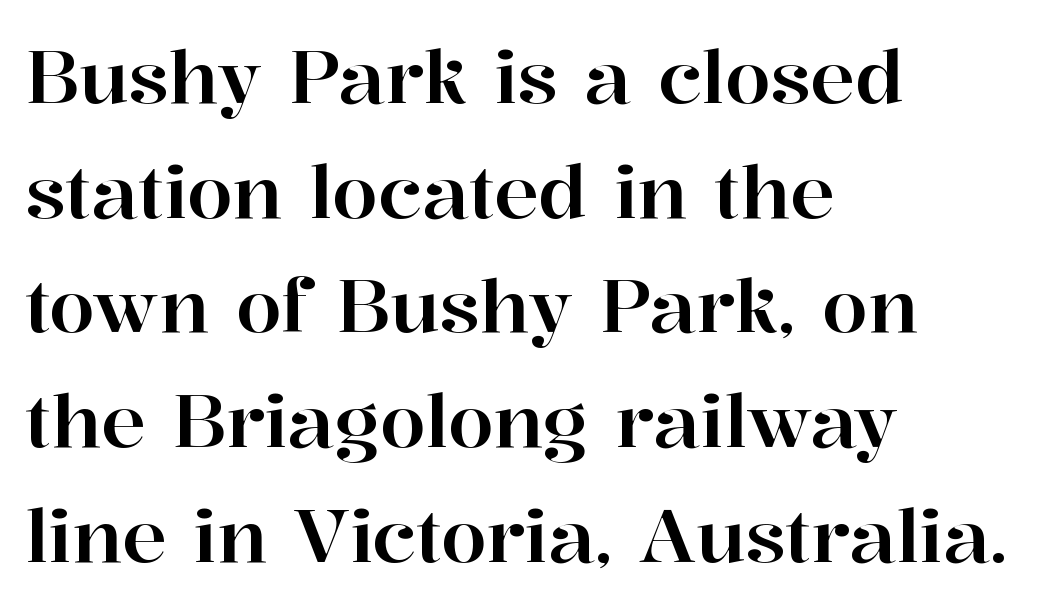
The image shows 74 px serif type, upright; set left-aligned, normal line spacing (1.55x), normal letter spacing, not underlined; high stroke contrast and a medium x-height.
